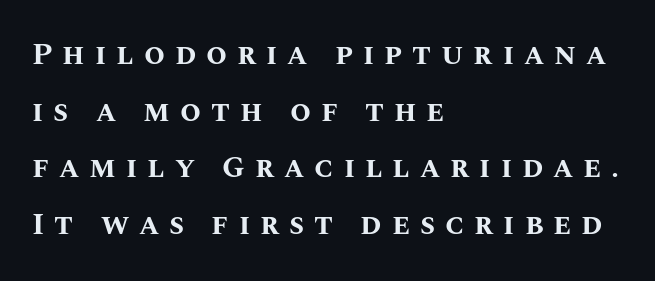
Q: Is the text bold? A: Yes.
Q: Is the text italic (slanted)? A: No, it is upright.
Q: Is the text underlined? A: No.
Q: How is the paragraph aligned? A: Left-aligned.
Q: Is the spacing between letters normal or unusually wide? A: Unusually wide.
Q: Width (condensed, normal, or wide)? A: Normal.
Q: Stroke contrast? A: Medium.
Q: x-height? A: Large.
Q: Monospaced? A: No.
